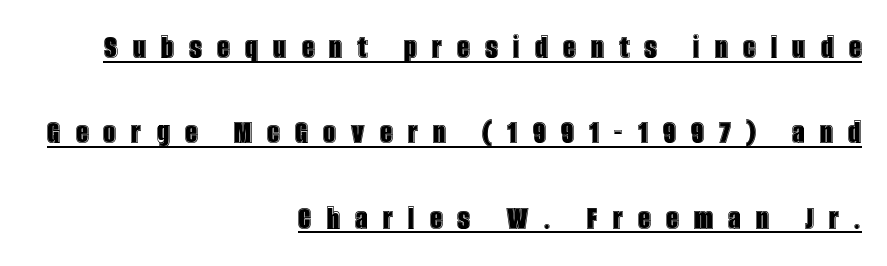
{"italic": "no", "width": "condensed", "x_height": "large", "monospaced": "no", "underline": "yes", "align": "right", "line_spacing": "loose", "line_spacing_ratio": 2.44, "letter_spacing": "wide", "letter_spacing_em": 0.44, "glyph_px": 35}
